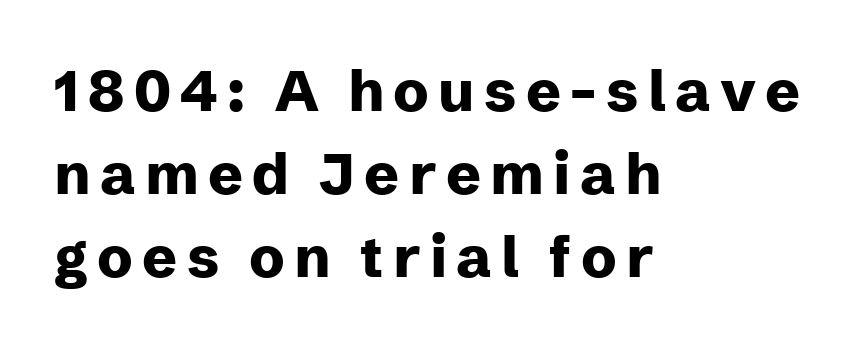
The image shows 58 px heavy sans-serif type, upright; set left-aligned, normal line spacing (1.43x), not underlined; low stroke contrast and a medium x-height.
